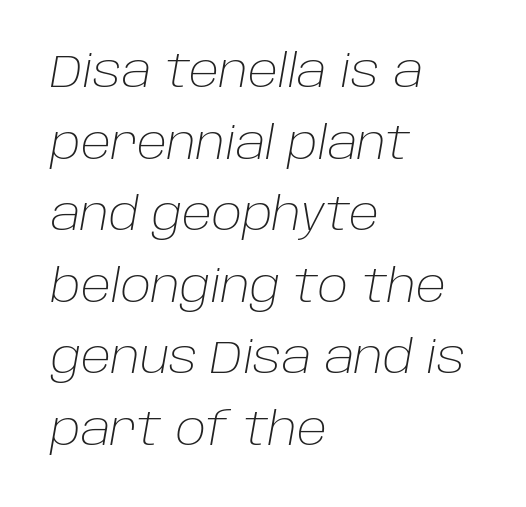
The image shows 45 px light type, italic (leaning right); set left-aligned, normal line spacing (1.59x), normal letter spacing, not underlined; low stroke contrast and a large x-height.
